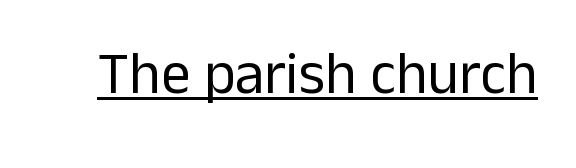
Proportional: the letters do not fall into vertical columns. Glyph-to-glyph distance matches everyday printed text. A quiet, ordinary-to-light weight characterises the typeface. The font's upright variant was chosen for this text. Grotesque or geometric, the face here clearly has no serifs.
